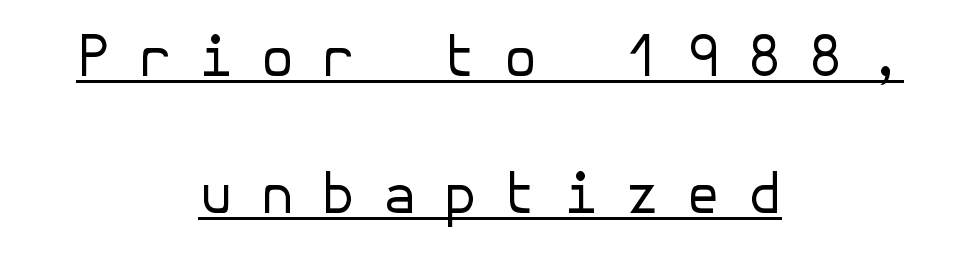
Q: Is the text bold? A: No.
Q: Is the text italic (slanted)? A: No, it is upright.
Q: Is the typeface a serif or a sans-serif typeface? A: Sans-serif.
Q: Is the text underlined? A: Yes.
Q: How is the paragraph aligned? A: Centered.
Q: Is the spacing between letters normal or unusually wide? A: Unusually wide.
Q: Is the spacing between lines tight, normal or loose? A: Loose.
Q: Width (condensed, normal, or wide)? A: Normal.
Q: Stroke contrast? A: Low.
Q: x-height? A: Medium.
